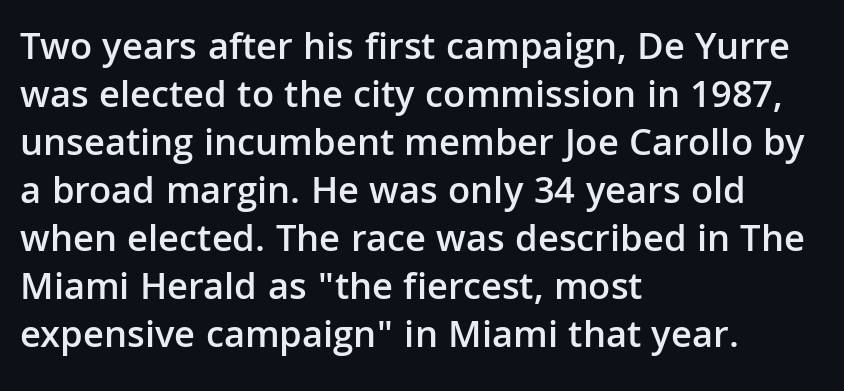
{"serif": "no", "italic": "no", "bold": "semi", "weight": "semibold", "width": "normal", "stroke_contrast": "low", "x_height": "medium", "monospaced": "no", "underline": "no", "align": "left", "line_spacing_ratio": 1.23, "letter_spacing": "normal", "letter_spacing_em": 0.0, "glyph_px": 39}
